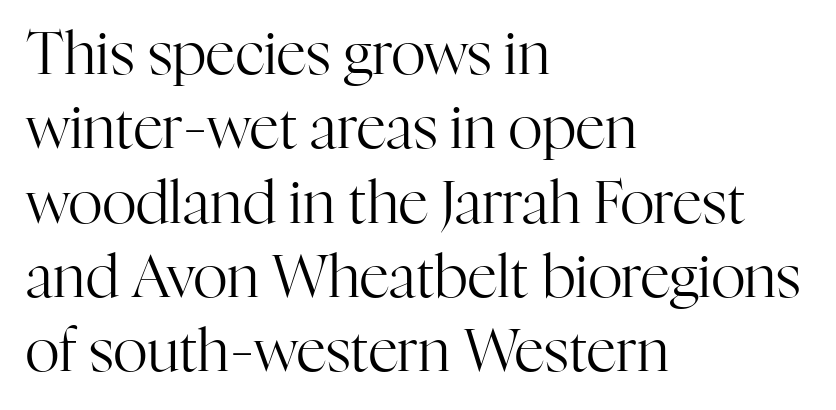
Does extra space separate the letters? No, they use regular spacing. Character widths vary here, with narrow letters taking less room than wide ones. The font sits on the lighter half of the weight spectrum, regular included. Students, observe: this is what conventionally led text looks like. Observe the serifs anchoring each vertical stroke in this sample. Where is the straight margin? On the left.
